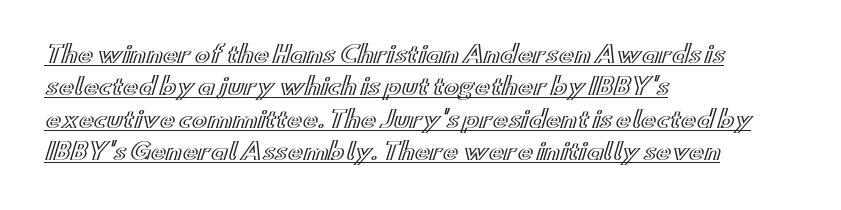
This sample carries an underscore along the baseline area. In terms of leading, this rendering sits right in the middle. Standard letterfit; no display-style spreading of the glyphs.
